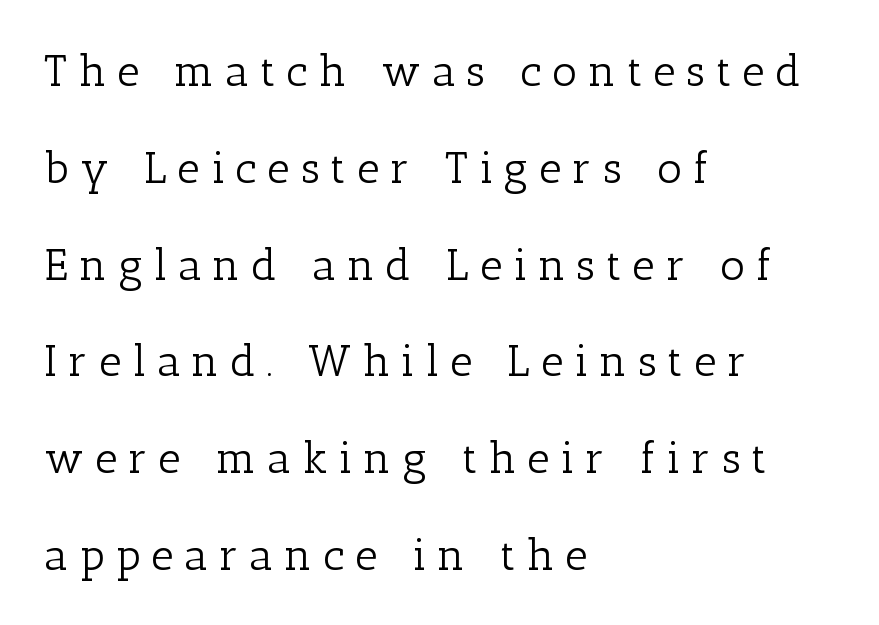
Q: Is the text bold? A: No.
Q: Is the text italic (slanted)? A: No, it is upright.
Q: Is the typeface a serif or a sans-serif typeface? A: Serif.
Q: Is the text underlined? A: No.
Q: How is the paragraph aligned? A: Left-aligned.
Q: Is the spacing between letters normal or unusually wide? A: Unusually wide.
Q: Is the spacing between lines tight, normal or loose? A: Loose.
Q: Width (condensed, normal, or wide)? A: Normal.
Q: Stroke contrast? A: Low.
Q: x-height? A: Medium.
Q: Monospaced? A: No.
